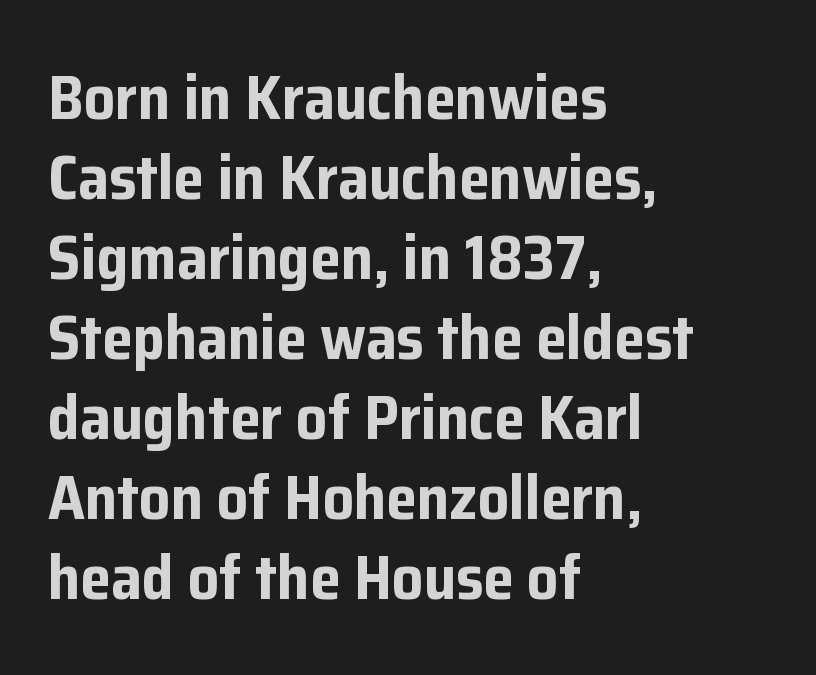
The image shows 62 px bold sans-serif type, upright; set left-aligned, normal line spacing (1.29x), normal letter spacing, not underlined; low stroke contrast and a medium x-height.
